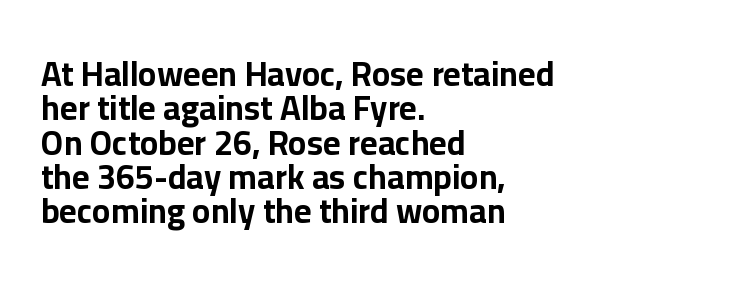
Q: Is the text bold? A: Yes.
Q: Is the text italic (slanted)? A: No, it is upright.
Q: Is the typeface a serif or a sans-serif typeface? A: Sans-serif.
Q: Is the text underlined? A: No.
Q: How is the paragraph aligned? A: Left-aligned.
Q: Is the spacing between letters normal or unusually wide? A: Normal.
Q: Is the spacing between lines tight, normal or loose? A: Tight.
Q: Width (condensed, normal, or wide)? A: Normal.
Q: Stroke contrast? A: Low.
Q: x-height? A: Medium.
Q: Monospaced? A: No.
